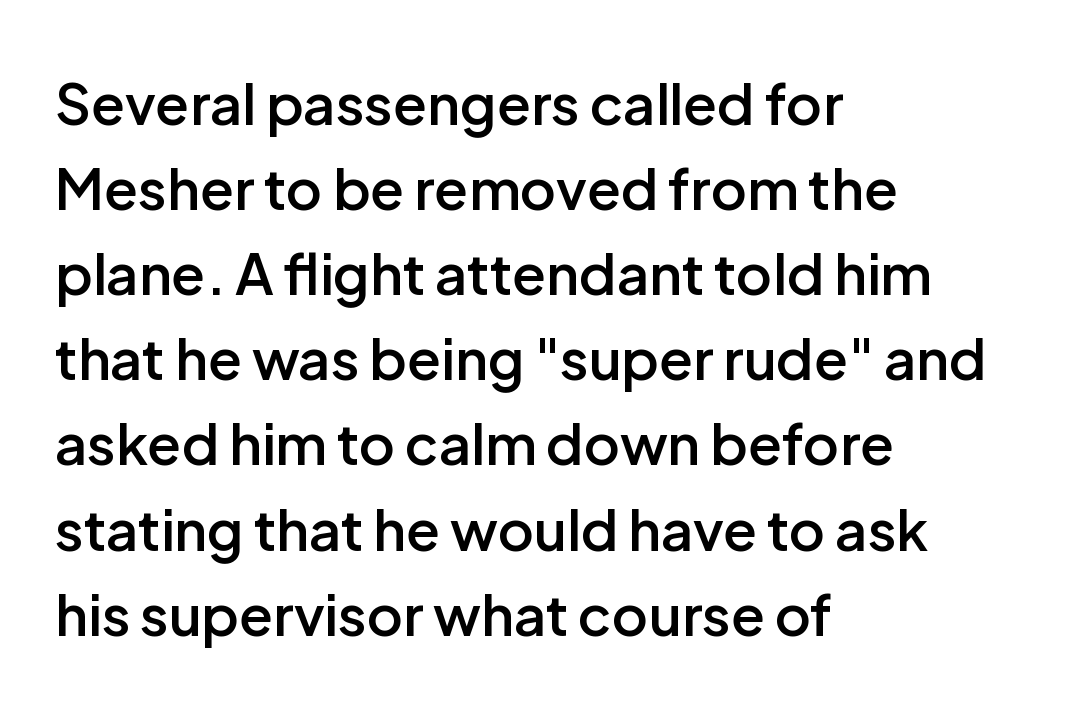
The image shows 56 px semibold sans-serif type, upright; set left-aligned, normal line spacing (1.52x), normal letter spacing, not underlined; low stroke contrast and a medium x-height.
